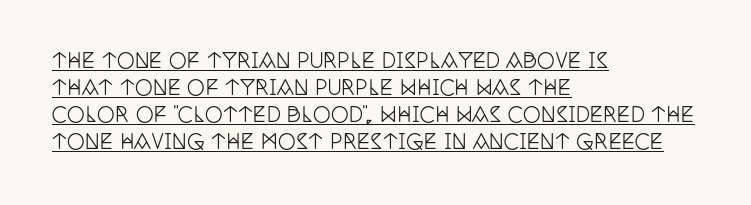
{"italic": "no", "underline": "yes", "align": "left", "line_spacing": "normal", "line_spacing_ratio": 1.35, "letter_spacing": "normal", "letter_spacing_em": 0.0, "glyph_px": 20}
